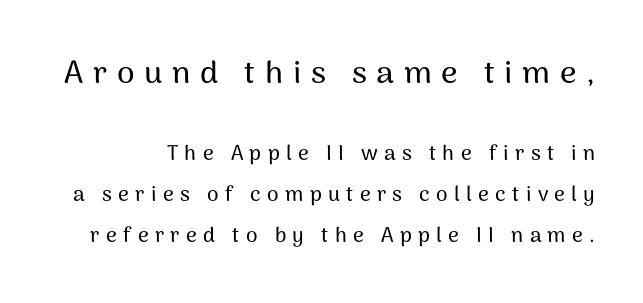
{"serif": "no", "italic": "no", "width": "normal", "stroke_contrast": "medium", "x_height": "medium", "monospaced": "no", "underline": "no", "line_spacing": "loose", "line_spacing_ratio": 1.97, "letter_spacing": "wide", "letter_spacing_em": 0.3, "larger_block": "first", "size_ratio": 1.52, "glyph_px": 32}
